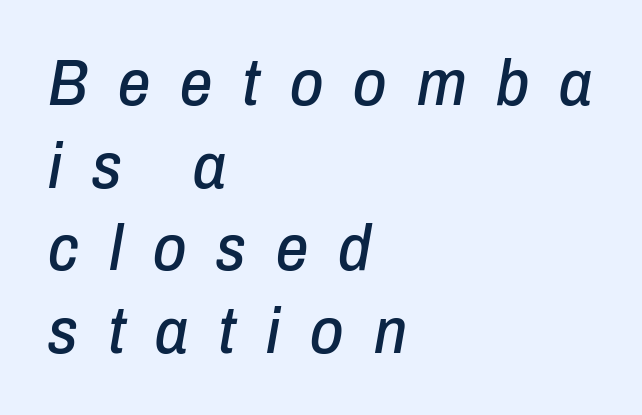
Q: Is the text italic (slanted)? A: Yes, it leans right by about 10 degrees.
Q: Is the text underlined? A: No.
Q: How is the paragraph aligned? A: Left-aligned.
Q: Is the spacing between letters normal or unusually wide? A: Unusually wide.
Q: Is the spacing between lines tight, normal or loose? A: Normal.
Q: Width (condensed, normal, or wide)? A: Condensed.
Q: Stroke contrast? A: Low.
Q: x-height? A: Medium.
Q: Monospaced? A: No.
